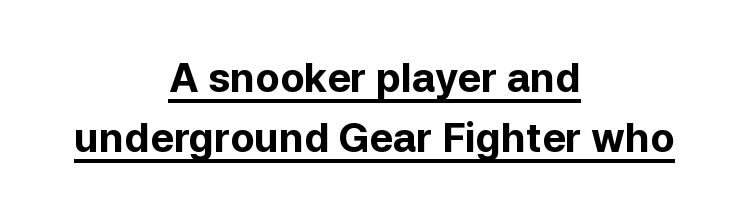
The image shows 40 px bold sans-serif type, upright; set centered, normal line spacing (1.5x), normal letter spacing, underlined; low stroke contrast and a medium x-height.
